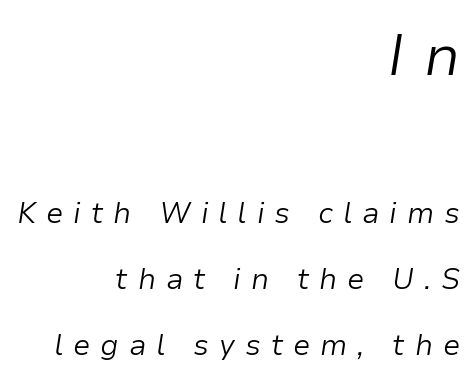
{"italic": "yes", "lean": "right", "slant_degrees": 9, "bold": "no", "weight": "light", "width": "normal", "stroke_contrast": "low", "x_height": "medium", "monospaced": "no", "underline": "no", "align": "right", "line_spacing": "loose", "line_spacing_ratio": 2.26, "letter_spacing": "wide", "letter_spacing_em": 0.34, "larger_block": "first", "size_ratio": 2.0, "glyph_px": 58}
